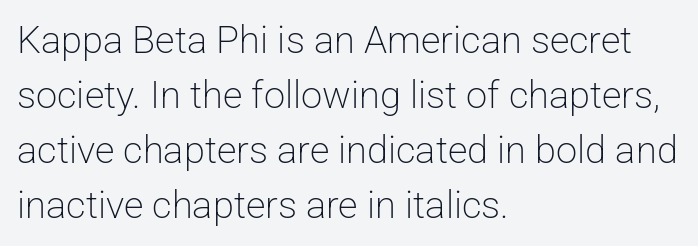
The image shows 38 px light sans-serif type, upright; set left-aligned, normal line spacing (1.45x), normal letter spacing, not underlined; low stroke contrast and a medium x-height.
